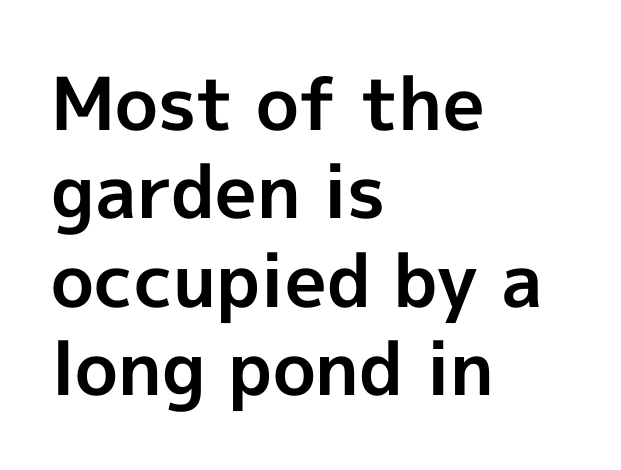
Q: Is the text bold? A: Yes.
Q: Is the text italic (slanted)? A: No, it is upright.
Q: Is the typeface a serif or a sans-serif typeface? A: Sans-serif.
Q: Is the text underlined? A: No.
Q: How is the paragraph aligned? A: Left-aligned.
Q: Is the spacing between letters normal or unusually wide? A: Normal.
Q: Width (condensed, normal, or wide)? A: Normal.
Q: x-height? A: Medium.
Q: Monospaced? A: No.
